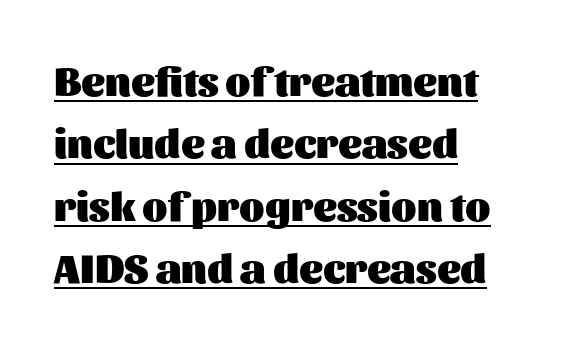
Honestly, the letter spacing is just normal — you wouldn't notice it. The typesetter has applied underlining to the passage shown. The ragged edge is on the right, which tells us the setting is flush left. This rendering employs a face without finishing strokes, i.e., a sans-serif. These lines are rendered in a variable-pitch font. Italic? Not at all — the glyphs are vertical.
